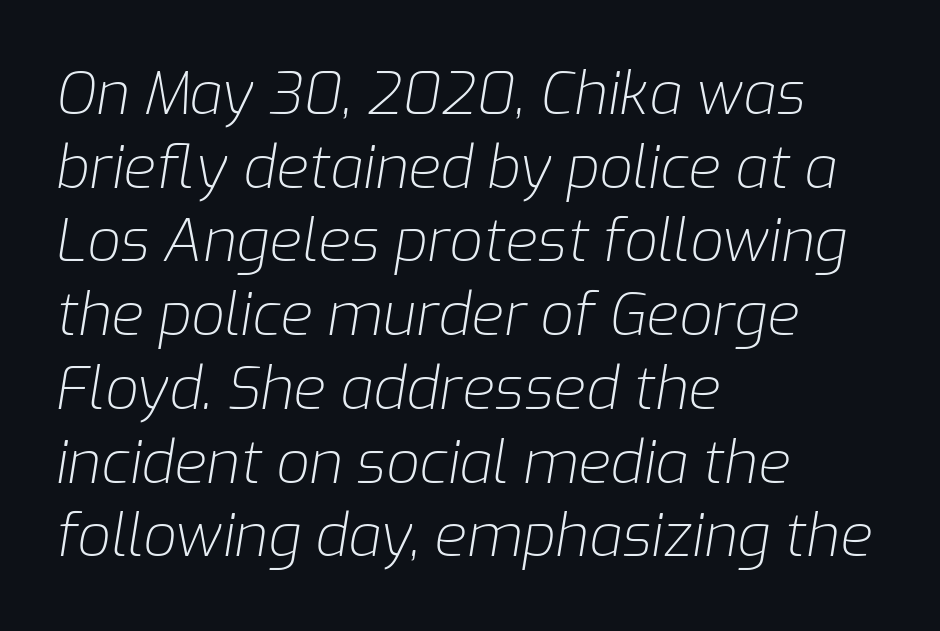
Quick note: interline space is typical. Observe the ordinary spacing: letters are neighbours, not strangers. Ink coverage per letter is moderate at most. The rendering anchors every line to the left-hand side. Descender tails drop into unmarked territory. Proportional: the letters do not fall into vertical columns.
